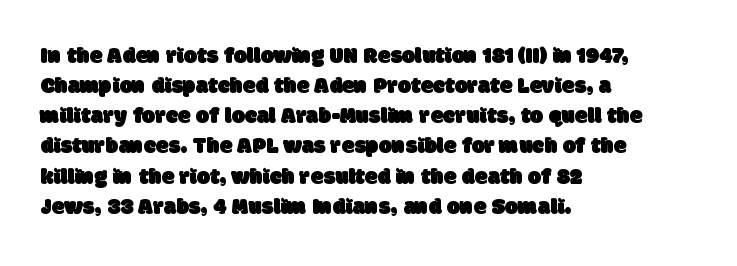
The image shows 23 px text type; set left-aligned, normal line spacing (1.31x), normal letter spacing, not underlined.
